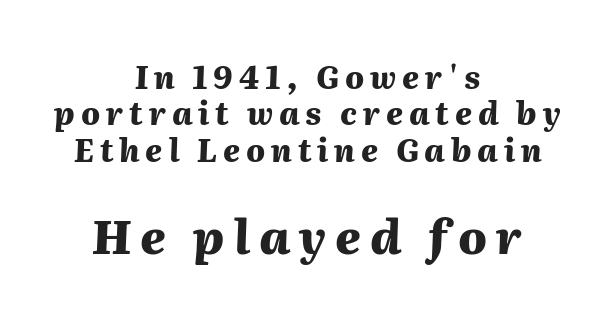
Top chunk: small. Bottom chunk: large. Here the designer chose a conventional face with non-uniform glyph widths. Anything drawn beneath the words? Only blank space. The paragraph shown floats in the horizontal middle. In terms of posture, this sample is oblique. These words are printed bold, with thick strokes throughout.
